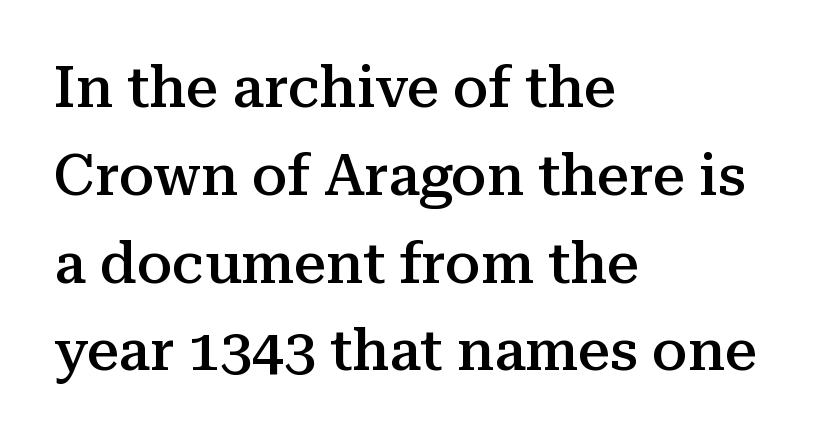
The image shows 57 px semibold serif type, upright; set left-aligned, normal line spacing (1.54x), normal letter spacing, not underlined; medium stroke contrast and a medium x-height.
